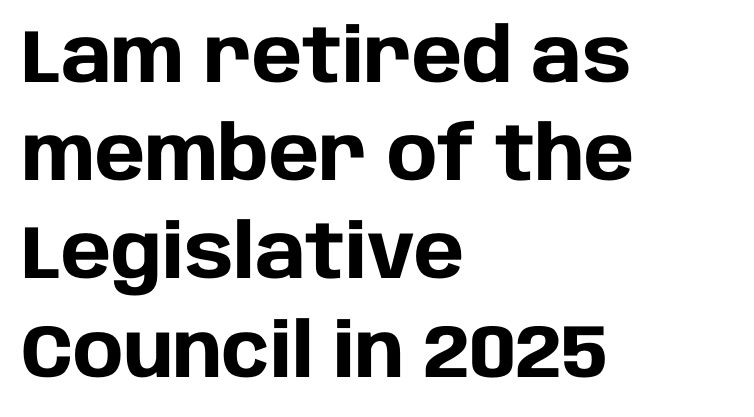
Default kerning and tracking; the words read as compact shapes. The line-height multiplier appears to be the usual default. The ragged edge is on the right, which tells us the setting is flush left. I'd call this a sans setting — the letters go barefoot. Weight check: bold — yes, fully. This is the regular roman posture of the typeface.
